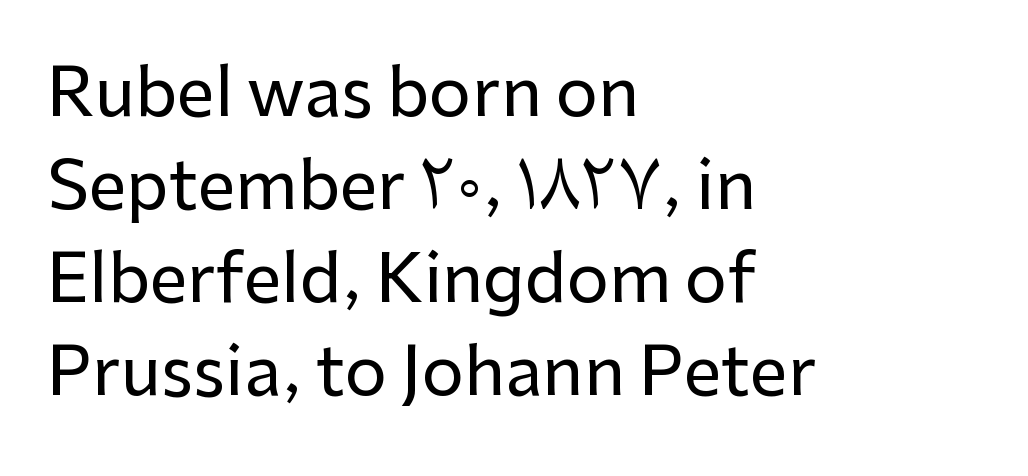
The image shows 67 px sans-serif type, upright; set left-aligned, normal line spacing (1.39x), normal letter spacing, not underlined; low stroke contrast and a medium x-height.
